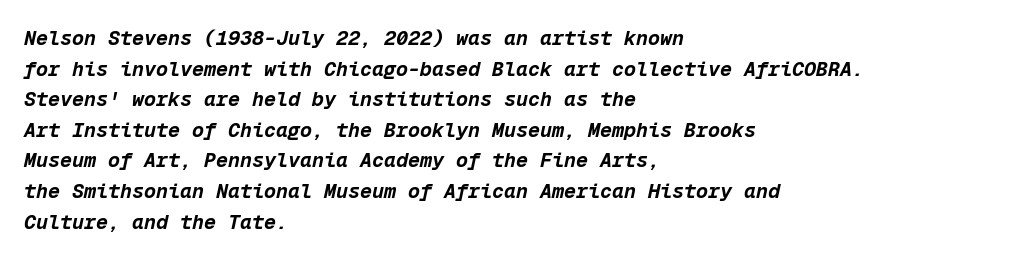
The image shows 20 px bold type, italic (leaning right); set left-aligned, normal line spacing (1.53x), normal letter spacing, not underlined.
